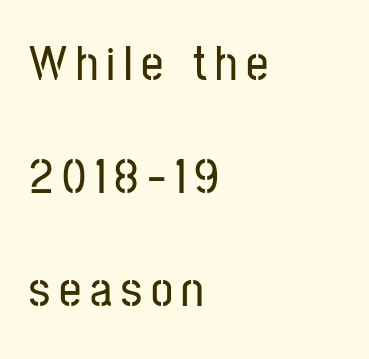
The image shows 49 px condensed sans-serif type, upright; set left-aligned, loose line spacing (2.31x), not underlined; low stroke contrast and a medium x-height.
